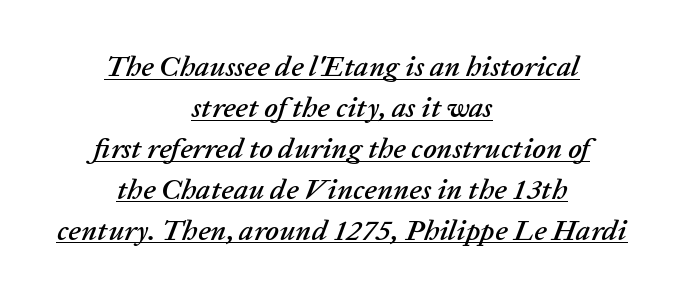
The image shows 29 px text type, italic (leaning right); set centered, normal line spacing (1.41x), normal letter spacing, underlined; low stroke contrast and a medium x-height.
